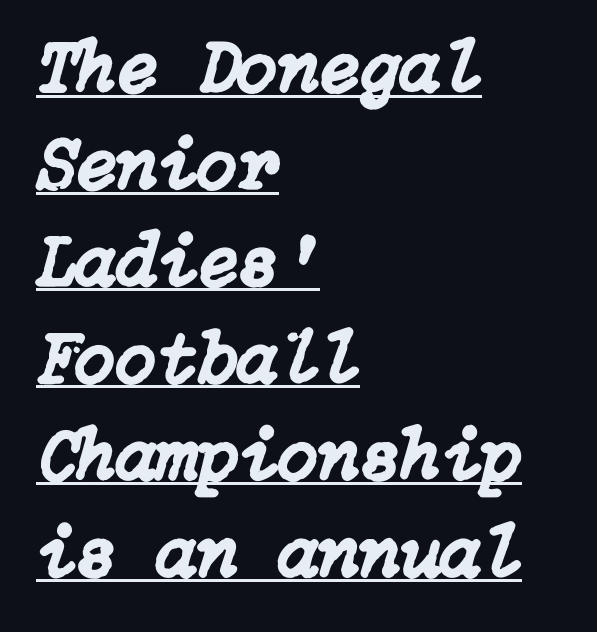
Characters follow at the spacing the type designer built in. Alignment: flush left. Line spacing here is normal. This sample carries an underscore along the baseline area.
